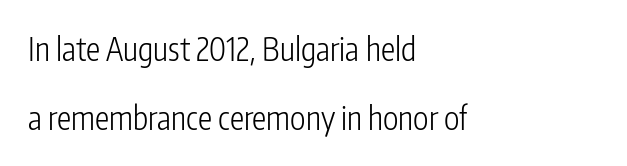
It's the straight-up-and-down kind of type. Leading: increased. Does the type have serifs? No, each stem ends abruptly. Line beginnings align vertically; line endings do not.
